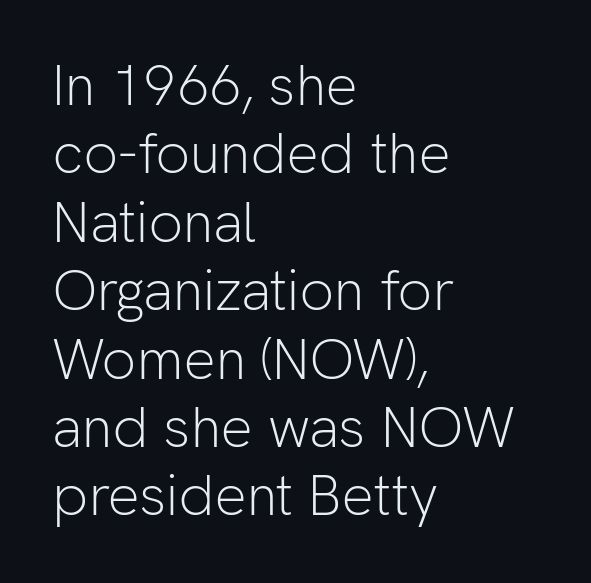
The image shows 57 px light sans-serif type, upright; set left-aligned, line spacing 1.2x, normal letter spacing, not underlined; low stroke contrast and a medium x-height.
